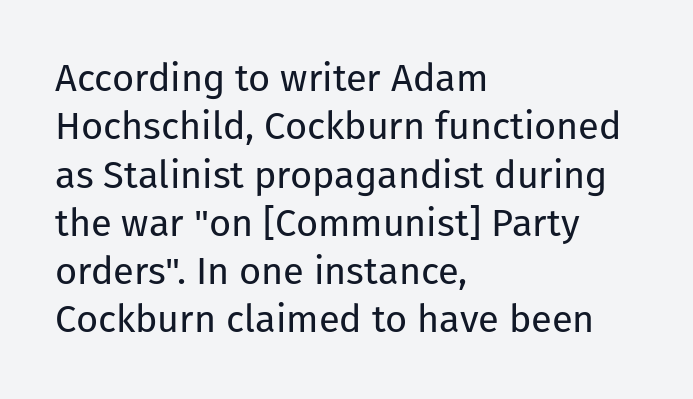
The image shows 38 px regular-weight sans-serif type, upright; set left-aligned, normal line spacing (1.27x), normal letter spacing, not underlined; low stroke contrast and a medium x-height.
